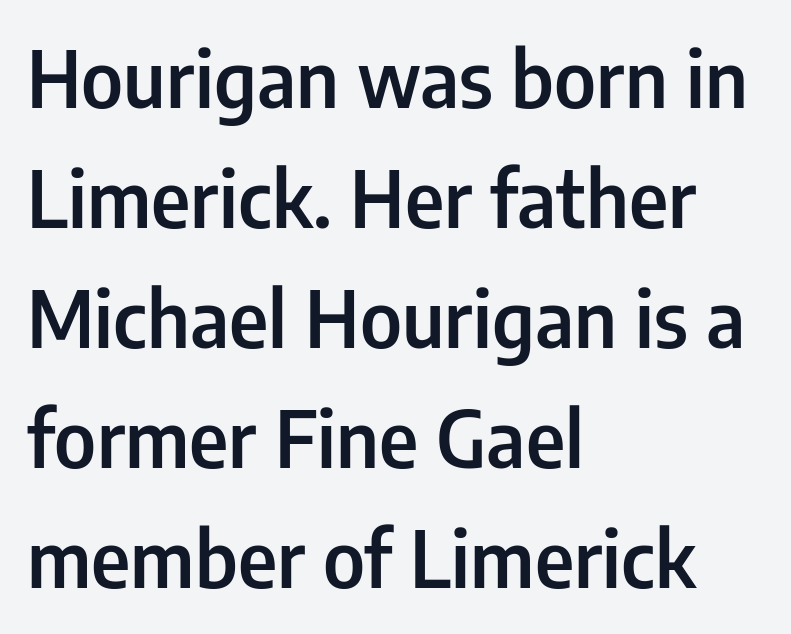
Each letter's strokes conclude bluntly, with no projecting serifs. Upright lettering throughout. Each word holds together tightly as a unit, with standard inter-letter gaps. The leading is moderate, giving the passage an even texture. Any mark beneath the type? The region is blank. Character widths vary here, with narrow letters taking less room than wide ones.
